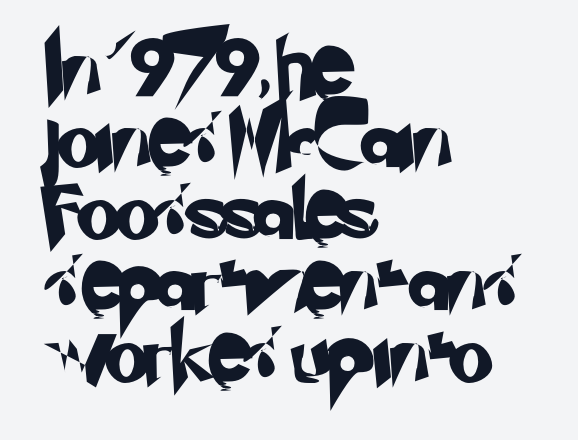
The image shows 57 px sans-serif type; set left-aligned, normal line spacing (1.26x), normal letter spacing, not underlined; low stroke contrast and a small x-height.
